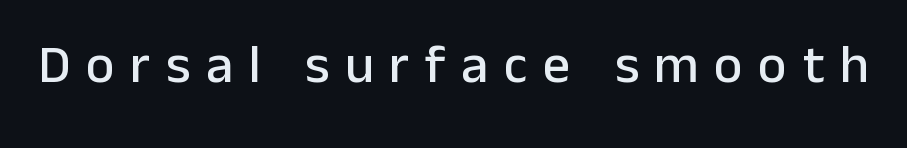
Q: Is the text italic (slanted)? A: No, it is upright.
Q: Is the typeface a serif or a sans-serif typeface? A: Sans-serif.
Q: Is the text underlined? A: No.
Q: Is the spacing between letters normal or unusually wide? A: Unusually wide.
Q: Width (condensed, normal, or wide)? A: Normal.
Q: Stroke contrast? A: Low.
Q: x-height? A: Medium.
Q: Monospaced? A: No.
